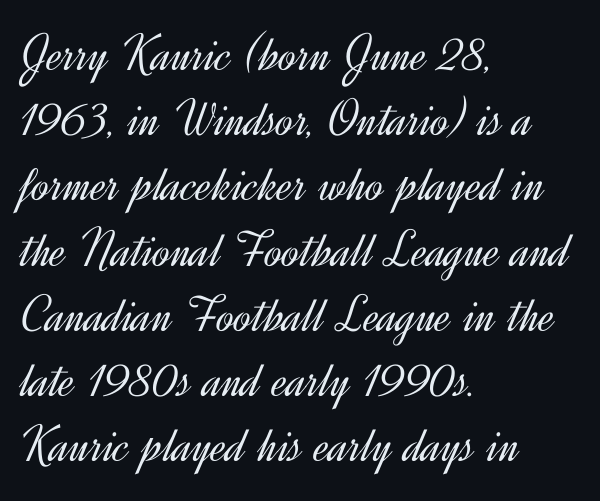
{"serif": "no", "bold": "no", "weight": "light", "width": "normal", "x_height": "small", "monospaced": "no", "underline": "no", "align": "left", "line_spacing_ratio": 1.23, "letter_spacing": "normal", "letter_spacing_em": 0.0, "glyph_px": 53}
